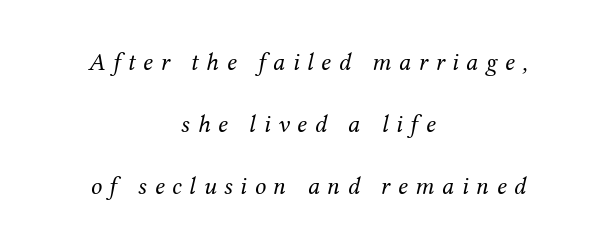
The image shows 25 px text type, italic (leaning right); set centered, loose line spacing (2.48x), unusually wide letter spacing (+0.3 em), not underlined.
